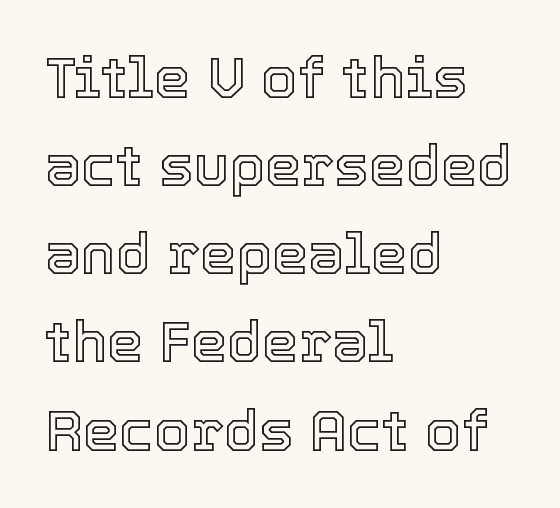
In terms of posture, this sample is upright. Letters rest on an invisible, unmarked baseline. Caption: standard tracking, unaltered. The rendering uses natural spacing where letterforms have individual widths. Each line starts at the same left margin while the right side varies.
